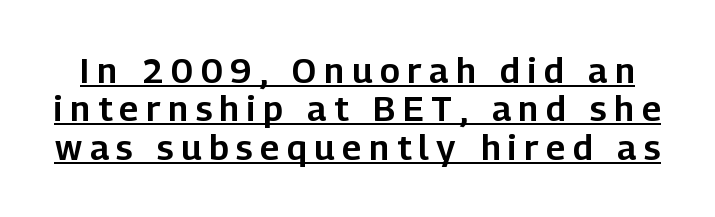
{"serif": "no", "italic": "no", "width": "normal", "stroke_contrast": "low", "x_height": "medium", "monospaced": "no", "underline": "yes", "line_spacing": "tight", "line_spacing_ratio": 1.1, "letter_spacing": "wide", "letter_spacing_em": 0.22, "glyph_px": 35}
